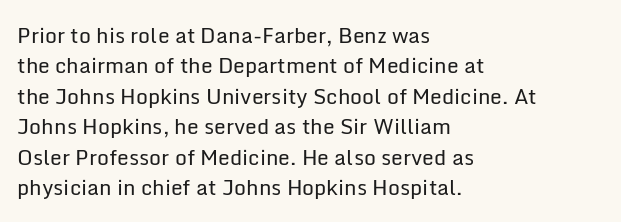
Letter spacing: default. Ink coverage per letter is moderate at most. The rag falls on the right side of this text block. Descenders are the only things crossing below the line. This block has exactly the height ordinary leading produces. This is the regular roman posture of the typeface.
